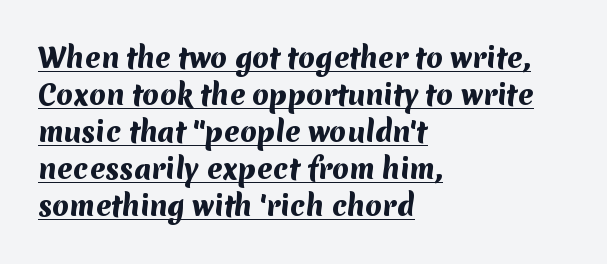
Q: Is the text bold? A: Yes.
Q: Is the text underlined? A: Yes.
Q: How is the paragraph aligned? A: Left-aligned.
Q: Is the spacing between letters normal or unusually wide? A: Normal.
Q: Is the spacing between lines tight, normal or loose? A: Normal.
